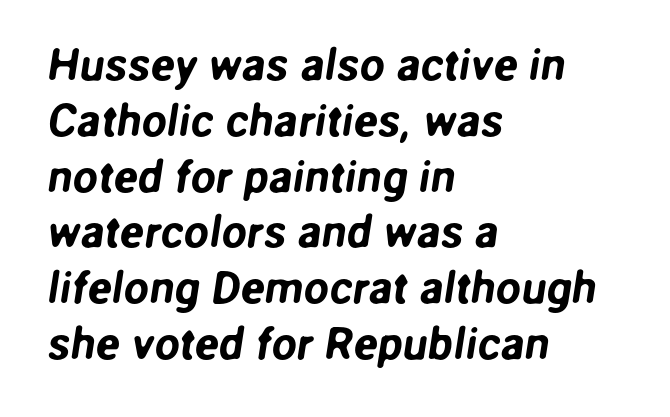
Q: Is the typeface a serif or a sans-serif typeface? A: Sans-serif.
Q: Is the text underlined? A: No.
Q: How is the paragraph aligned? A: Left-aligned.
Q: Is the spacing between letters normal or unusually wide? A: Normal.
Q: Width (condensed, normal, or wide)? A: Normal.
Q: Stroke contrast? A: Low.
Q: x-height? A: Medium.
Q: Monospaced? A: No.
